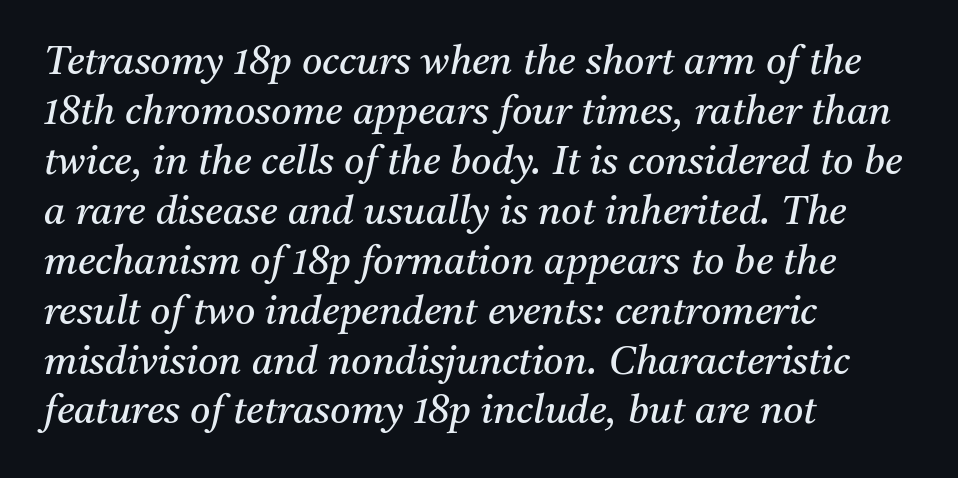
Q: Is the text bold? A: No.
Q: Is the text italic (slanted)? A: Yes, it leans right by about 11 degrees.
Q: Is the typeface a serif or a sans-serif typeface? A: Serif.
Q: Is the text underlined? A: No.
Q: How is the paragraph aligned? A: Left-aligned.
Q: Is the spacing between letters normal or unusually wide? A: Normal.
Q: Is the spacing between lines tight, normal or loose? A: Normal.
Q: Width (condensed, normal, or wide)? A: Normal.
Q: Stroke contrast? A: Medium.
Q: x-height? A: Medium.
Q: Monospaced? A: No.
